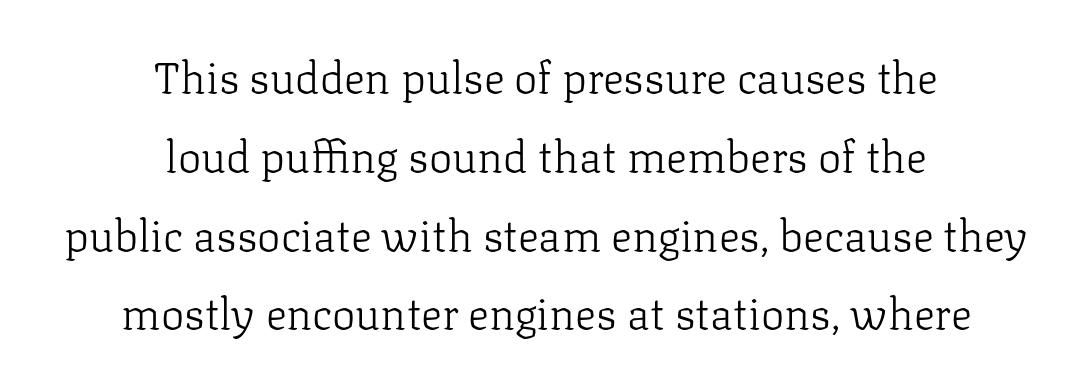
Q: Is the text bold? A: No.
Q: Is the text italic (slanted)? A: No, it is upright.
Q: Is the typeface a serif or a sans-serif typeface? A: Serif.
Q: Is the text underlined? A: No.
Q: How is the paragraph aligned? A: Centered.
Q: Is the spacing between letters normal or unusually wide? A: Normal.
Q: Width (condensed, normal, or wide)? A: Normal.
Q: Stroke contrast? A: Low.
Q: x-height? A: Medium.
Q: Monospaced? A: No.
